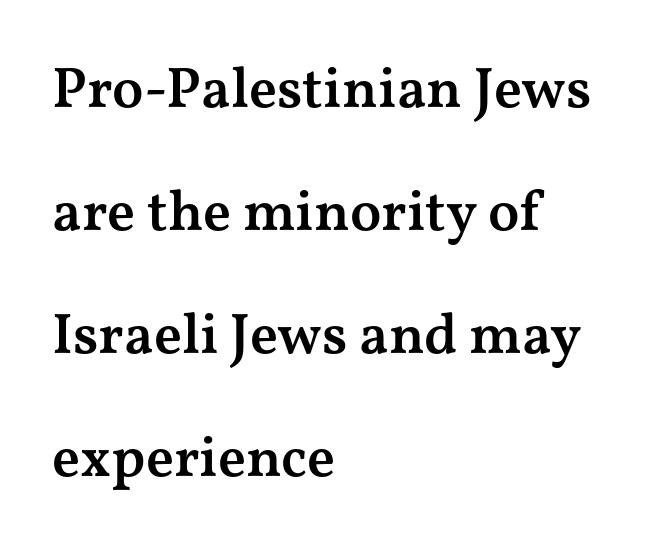
The image shows 57 px semibold, wide serif type, upright; set left-aligned, loose line spacing (2.16x), normal letter spacing, not underlined; medium stroke contrast and a medium x-height.
